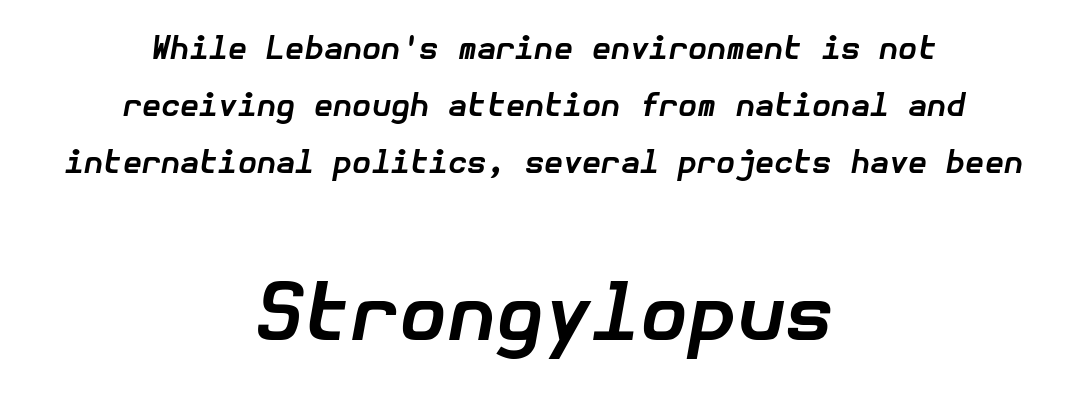
Q: Is the text bold? A: Yes.
Q: Is the text italic (slanted)? A: Yes, it leans right by about 10 degrees.
Q: Is the text underlined? A: No.
Q: How is the paragraph aligned? A: Centered.
Q: Is the spacing between letters normal or unusually wide? A: Normal.
Q: Which block of text is set in a larger size, the first (top) or the second (bottom)? A: The second (bottom) one.
Q: Width (condensed, normal, or wide)? A: Normal.
Q: Stroke contrast? A: Low.
Q: x-height? A: Medium.
